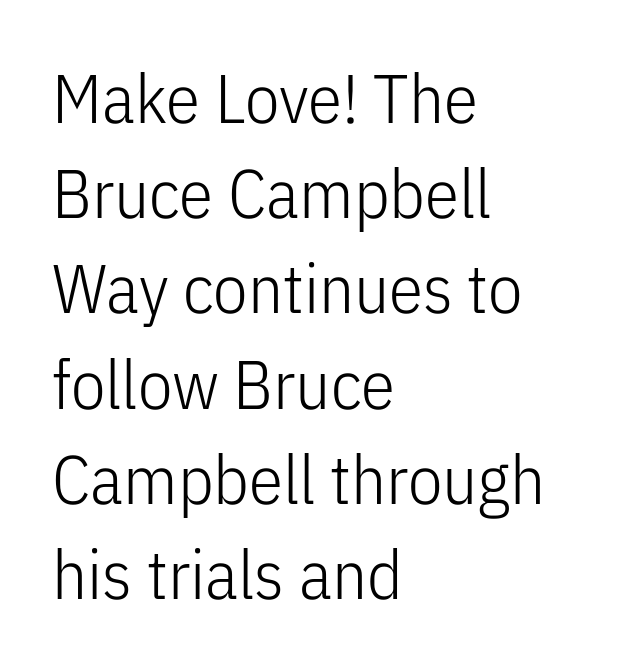
Q: Is the text bold? A: No.
Q: Is the text italic (slanted)? A: No, it is upright.
Q: Is the typeface a serif or a sans-serif typeface? A: Sans-serif.
Q: Is the text underlined? A: No.
Q: How is the paragraph aligned? A: Left-aligned.
Q: Is the spacing between letters normal or unusually wide? A: Normal.
Q: Is the spacing between lines tight, normal or loose? A: Normal.
Q: Width (condensed, normal, or wide)? A: Condensed.
Q: Stroke contrast? A: Low.
Q: x-height? A: Medium.
Q: Monospaced? A: No.
